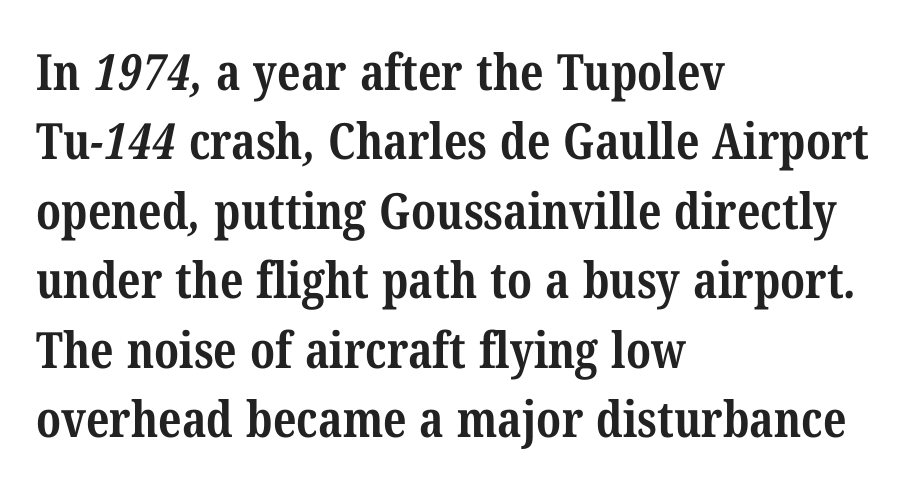
{"serif": "yes", "bold": "yes", "weight": "bold", "width": "condensed", "stroke_contrast": "medium", "x_height": "medium", "monospaced": "no", "underline": "no", "align": "left", "line_spacing": "normal", "line_spacing_ratio": 1.39, "letter_spacing": "normal", "letter_spacing_em": 0.0, "glyph_px": 50}
